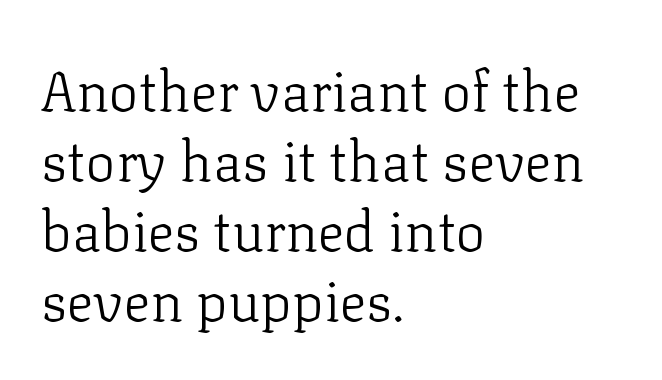
{"serif": "yes", "italic": "no", "bold": "no", "weight": "light", "width": "normal", "stroke_contrast": "low", "x_height": "medium", "monospaced": "no", "underline": "no", "align": "left", "line_spacing": "normal", "line_spacing_ratio": 1.25, "letter_spacing": "normal", "letter_spacing_em": 0.0, "glyph_px": 56}
